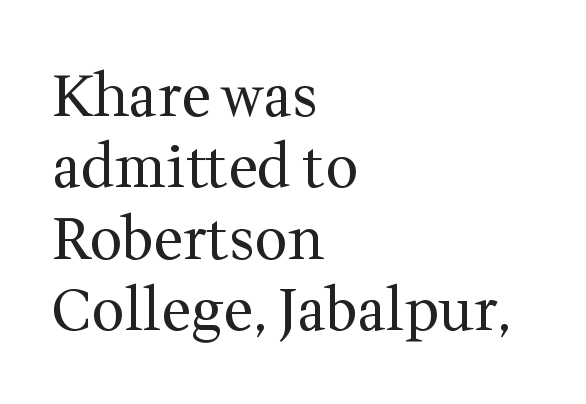
Q: Is the text bold? A: No.
Q: Is the text italic (slanted)? A: No, it is upright.
Q: Is the typeface a serif or a sans-serif typeface? A: Serif.
Q: Is the text underlined? A: No.
Q: How is the paragraph aligned? A: Left-aligned.
Q: Is the spacing between letters normal or unusually wide? A: Normal.
Q: Width (condensed, normal, or wide)? A: Normal.
Q: Stroke contrast? A: Medium.
Q: x-height? A: Medium.
Q: Monospaced? A: No.
